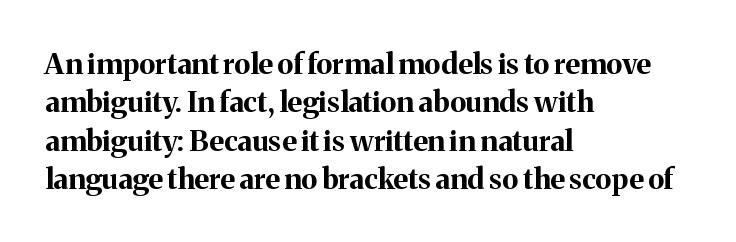
{"serif": "yes", "italic": "no", "bold": "yes", "weight": "bold", "width": "normal", "stroke_contrast": "medium", "x_height": "medium", "monospaced": "no", "underline": "no", "align": "left", "line_spacing": "normal", "line_spacing_ratio": 1.32, "letter_spacing": "normal", "letter_spacing_em": 0.0, "glyph_px": 29}
